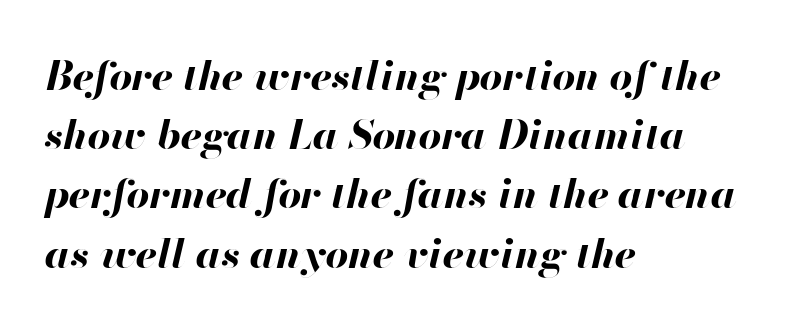
{"italic": "yes", "lean": "right", "slant_degrees": 13, "bold": "yes", "weight": "bold", "width": "normal", "stroke_contrast": "high", "x_height": "small", "monospaced": "no", "underline": "no", "align": "left", "line_spacing": "normal", "line_spacing_ratio": 1.48, "letter_spacing": "normal", "letter_spacing_em": 0.0, "glyph_px": 40}
